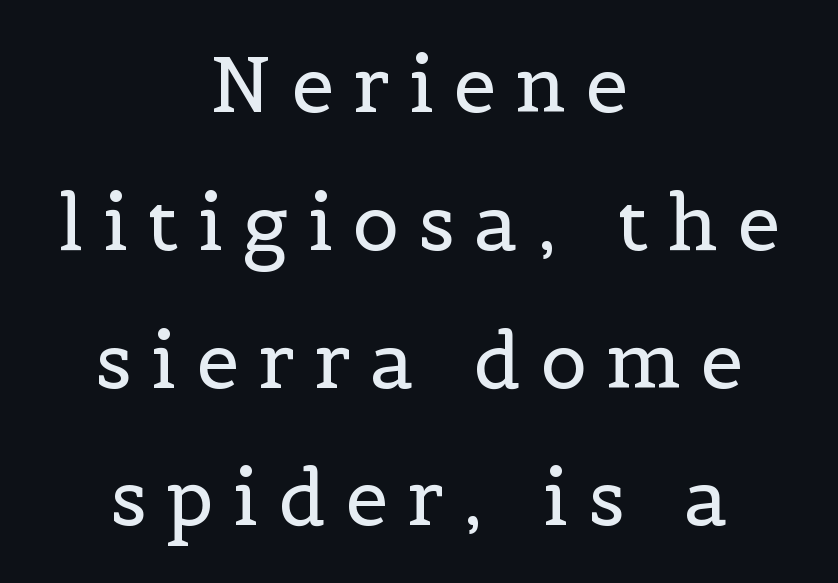
The image shows 77 px regular-weight serif type, upright; set centered, line spacing 1.79x, unusually wide letter spacing (+0.25 em), not underlined; a medium x-height.
